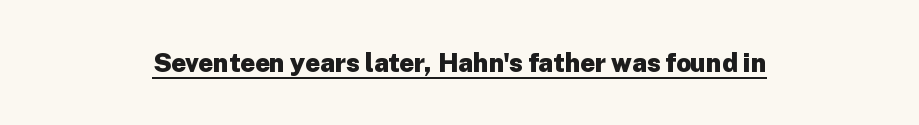
{"italic": "no", "bold": "yes", "underline": "yes", "align": "center", "letter_spacing": "normal", "letter_spacing_em": 0.0, "glyph_px": 26}
